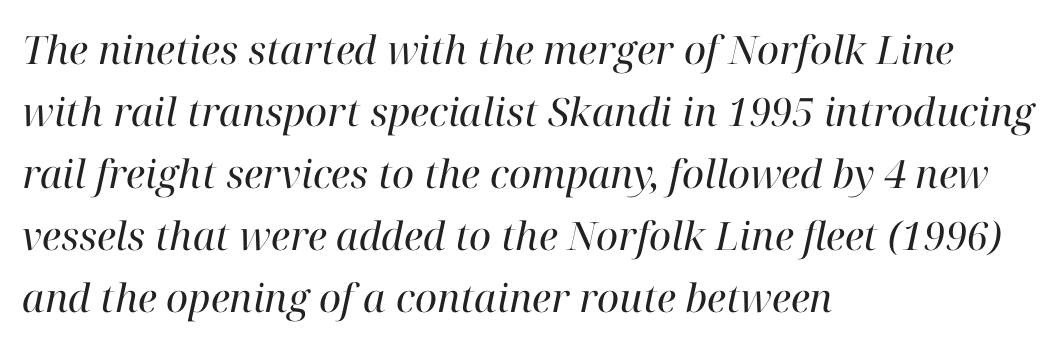
{"serif": "yes", "italic": "yes", "lean": "right", "slant_degrees": 12, "bold": "no", "weight": "regular", "width": "normal", "stroke_contrast": "high", "x_height": "medium", "monospaced": "no", "underline": "no", "align": "left", "line_spacing": "normal", "line_spacing_ratio": 1.59, "letter_spacing": "normal", "letter_spacing_em": 0.0, "glyph_px": 39}
